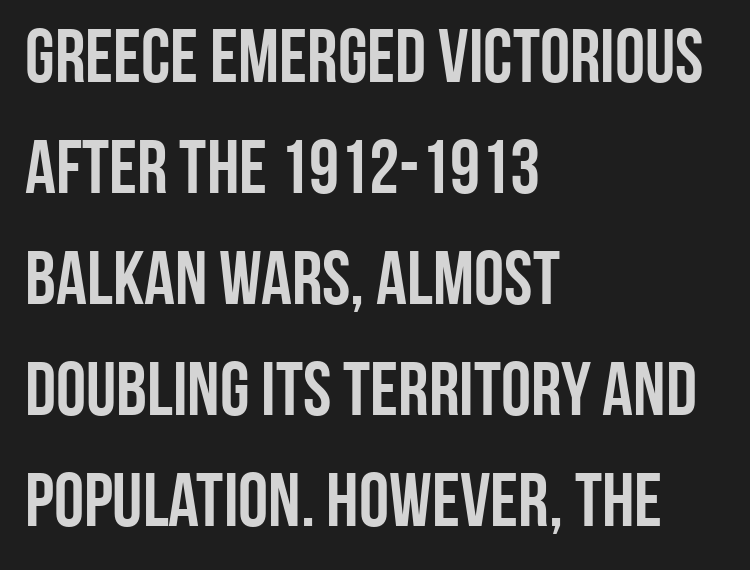
Q: Is the text italic (slanted)? A: No, it is upright.
Q: Is the typeface a serif or a sans-serif typeface? A: Sans-serif.
Q: Is the text underlined? A: No.
Q: How is the paragraph aligned? A: Left-aligned.
Q: Is the spacing between letters normal or unusually wide? A: Normal.
Q: Is the spacing between lines tight, normal or loose? A: Normal.
Q: Width (condensed, normal, or wide)? A: Condensed.
Q: Stroke contrast? A: Low.
Q: x-height? A: Large.
Q: Monospaced? A: No.
